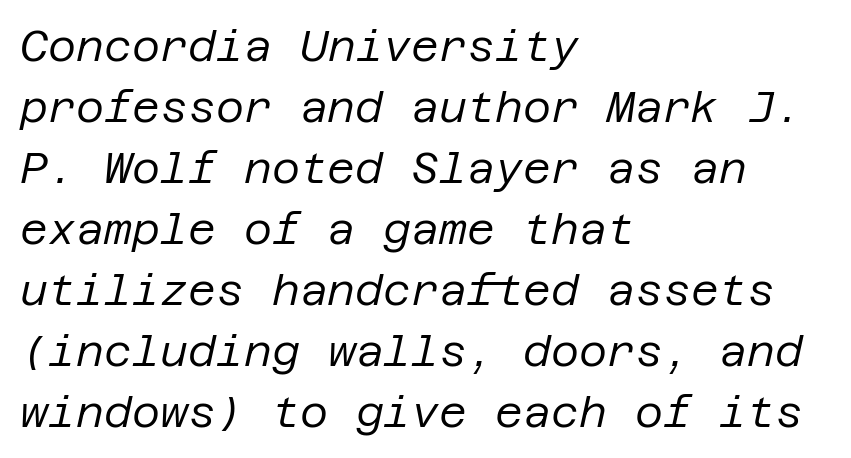
The image shows 43 px regular-weight type, italic (leaning right); set left-aligned, normal line spacing (1.42x), normal letter spacing, not underlined; low stroke contrast and a large x-height.
